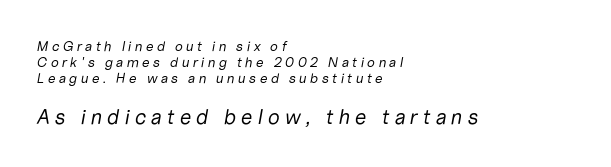
{"italic": "yes", "lean": "right", "slant_degrees": 10, "bold": "no", "underline": "no", "align": "left", "line_spacing_ratio": 1.16, "letter_spacing": "wide", "letter_spacing_em": 0.22, "larger_block": "second", "size_ratio": 1.5, "glyph_px": 21}
